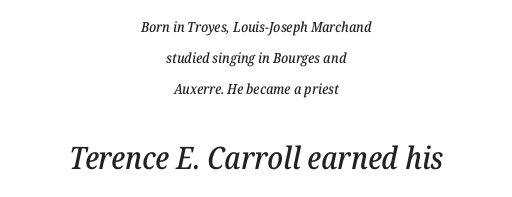
Q: Is the text italic (slanted)? A: Yes, it leans right by about 12 degrees.
Q: Is the typeface a serif or a sans-serif typeface? A: Serif.
Q: Is the text underlined? A: No.
Q: How is the paragraph aligned? A: Centered.
Q: Is the spacing between letters normal or unusually wide? A: Normal.
Q: Is the spacing between lines tight, normal or loose? A: Loose.
Q: Which block of text is set in a larger size, the first (top) or the second (bottom)? A: The second (bottom) one.
Q: Width (condensed, normal, or wide)? A: Normal.
Q: Stroke contrast? A: Low.
Q: x-height? A: Medium.
Q: Monospaced? A: No.
